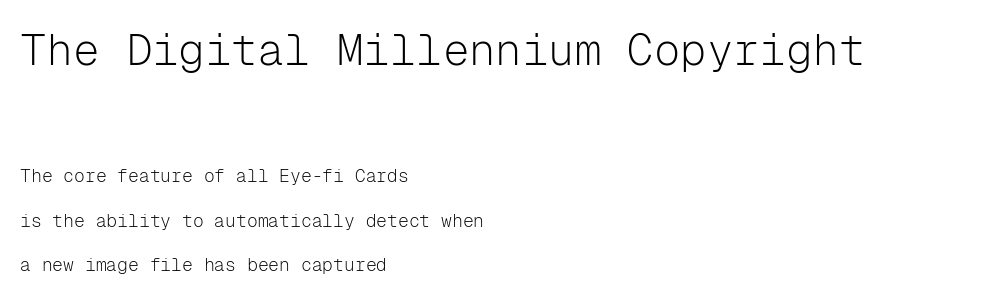
{"serif": "no", "italic": "no", "bold": "no", "weight": "light", "width": "normal", "stroke_contrast": "low", "x_height": "medium", "monospaced": "yes", "underline": "no", "align": "left", "line_spacing": "loose", "line_spacing_ratio": 2.46, "letter_spacing": "normal", "letter_spacing_em": 0.0, "larger_block": "first", "size_ratio": 2.44, "glyph_px": 44}
